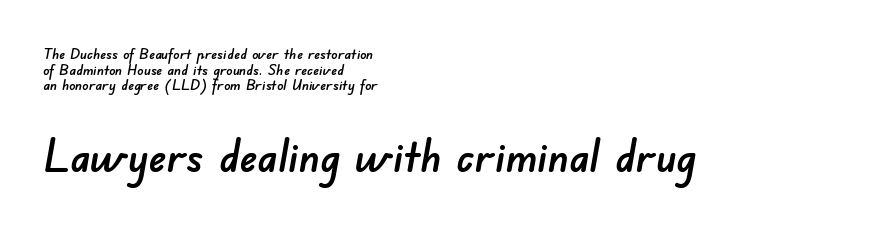
{"serif": "no", "width": "normal", "stroke_contrast": "low", "x_height": "small", "monospaced": "no", "underline": "no", "align": "left", "line_spacing": "tight", "line_spacing_ratio": 1.04, "letter_spacing": "normal", "letter_spacing_em": 0.0, "larger_block": "second", "size_ratio": 3.0, "glyph_px": 45}
